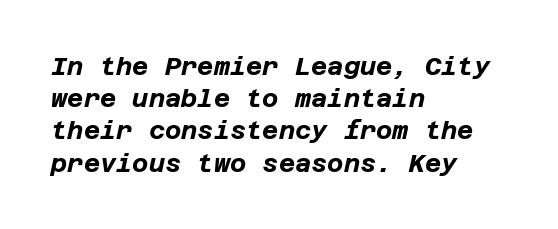
The image shows 25 px bold type, italic (leaning right); set left-aligned, normal line spacing (1.29x), normal letter spacing, not underlined.
